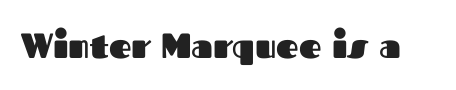
Q: Is the text bold? A: Yes.
Q: Is the text italic (slanted)? A: No, it is upright.
Q: Is the typeface a serif or a sans-serif typeface? A: Sans-serif.
Q: Is the text underlined? A: No.
Q: Is the spacing between letters normal or unusually wide? A: Normal.
Q: Width (condensed, normal, or wide)? A: Normal.
Q: Stroke contrast? A: Medium.
Q: x-height? A: Medium.
Q: Monospaced? A: No.
